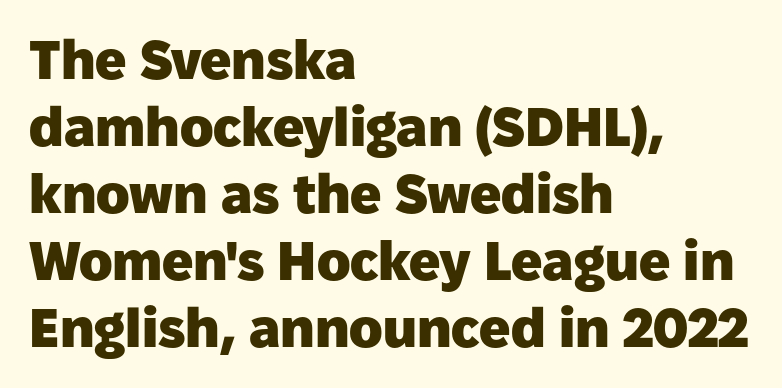
{"serif": "no", "italic": "no", "bold": "yes", "weight": "heavy", "width": "normal", "stroke_contrast": "low", "x_height": "medium", "monospaced": "no", "underline": "no", "align": "left", "line_spacing_ratio": 1.22, "letter_spacing": "normal", "letter_spacing_em": 0.0, "glyph_px": 55}
